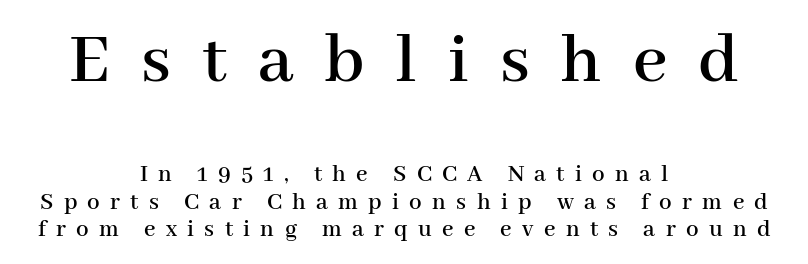
Q: Is the text italic (slanted)? A: No, it is upright.
Q: Is the typeface a serif or a sans-serif typeface? A: Serif.
Q: Is the text underlined? A: No.
Q: How is the paragraph aligned? A: Centered.
Q: Is the spacing between letters normal or unusually wide? A: Unusually wide.
Q: Is the spacing between lines tight, normal or loose? A: Tight.
Q: Which block of text is set in a larger size, the first (top) or the second (bottom)? A: The first (top) one.
Q: Width (condensed, normal, or wide)? A: Normal.
Q: Stroke contrast? A: High.
Q: x-height? A: Medium.
Q: Monospaced? A: No.
